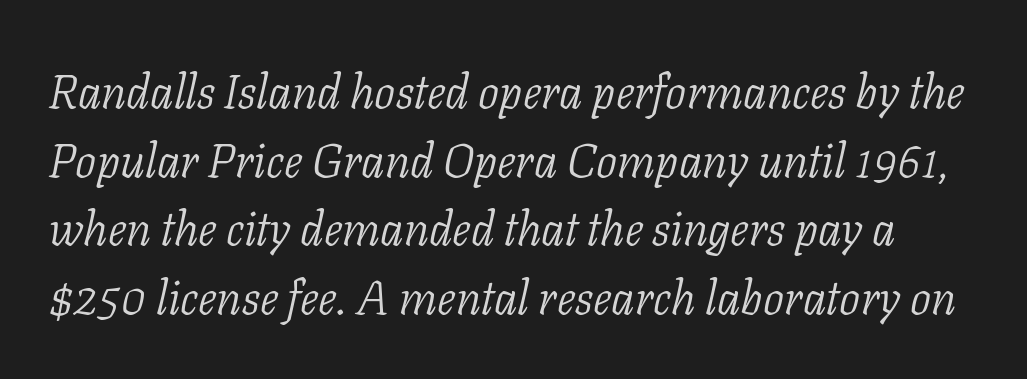
Q: Is the text bold? A: No.
Q: Is the text italic (slanted)? A: Yes, it leans right by about 11 degrees.
Q: Is the typeface a serif or a sans-serif typeface? A: Serif.
Q: Is the text underlined? A: No.
Q: Is the spacing between letters normal or unusually wide? A: Normal.
Q: Is the spacing between lines tight, normal or loose? A: Normal.
Q: Width (condensed, normal, or wide)? A: Normal.
Q: Stroke contrast? A: Low.
Q: x-height? A: Medium.
Q: Monospaced? A: No.
